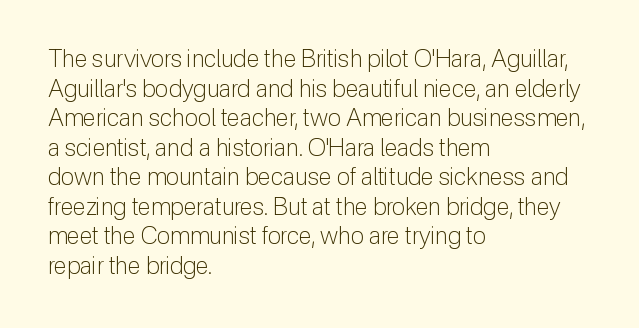
The image shows 24 px text type, upright; set left-aligned, line spacing 1.23x, normal letter spacing, not underlined.
